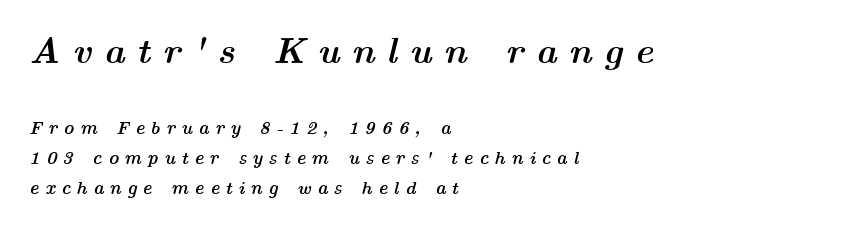
Q: Is the text bold? A: Yes.
Q: Is the text italic (slanted)? A: Yes, it leans right by about 14 degrees.
Q: Is the text underlined? A: No.
Q: How is the paragraph aligned? A: Left-aligned.
Q: Is the spacing between letters normal or unusually wide? A: Unusually wide.
Q: Is the spacing between lines tight, normal or loose? A: Normal.
Q: Which block of text is set in a larger size, the first (top) or the second (bottom)? A: The first (top) one.
Q: Width (condensed, normal, or wide)? A: Wide.
Q: Stroke contrast? A: Medium.
Q: x-height? A: Medium.
Q: Monospaced? A: No.
